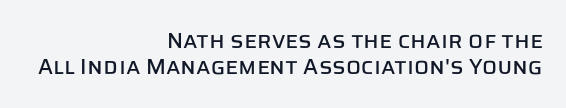
Q: Is the text italic (slanted)? A: No, it is upright.
Q: Is the text underlined? A: No.
Q: How is the paragraph aligned? A: Right-aligned.
Q: Is the spacing between letters normal or unusually wide? A: Normal.
